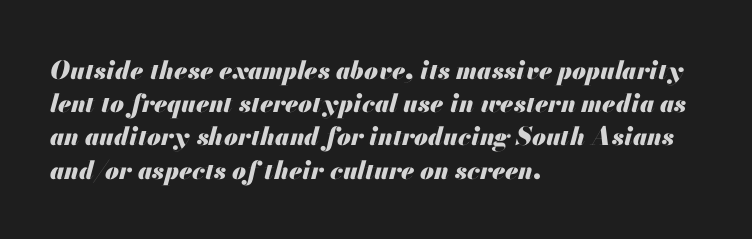
{"italic": "yes", "lean": "right", "slant_degrees": 13, "bold": "yes", "underline": "no", "align": "left", "line_spacing": "normal", "line_spacing_ratio": 1.33, "letter_spacing": "normal", "letter_spacing_em": 0.0, "glyph_px": 25}
